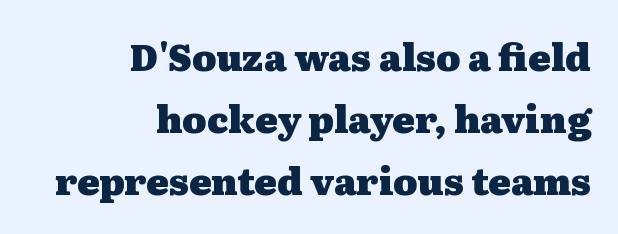
Regarding leading, the lines here are spaced in the standard way. Spacing verdict: proportional, widths tailored to each character. The type family on display is of the serif kind. Casual observation: everything's shoved over to the right.
